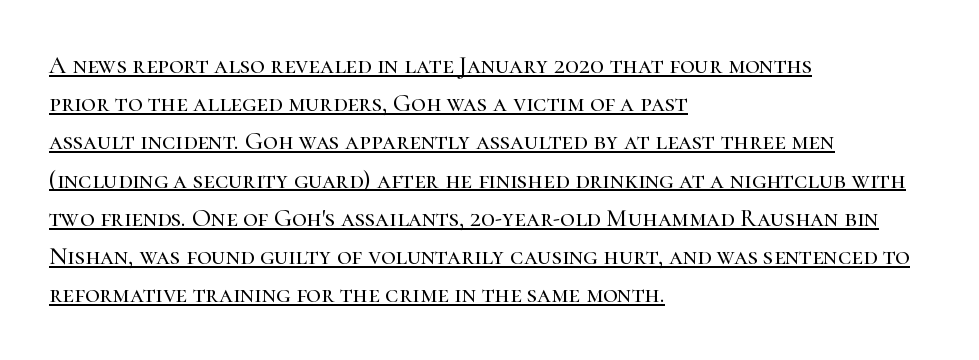
The image shows 25 px text type, upright; set left-aligned, normal line spacing (1.53x), normal letter spacing, underlined.
